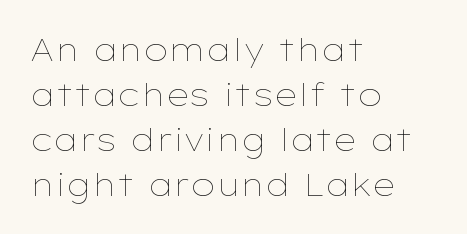
Q: Is the text bold? A: No.
Q: Is the text italic (slanted)? A: No, it is upright.
Q: Is the text underlined? A: No.
Q: How is the paragraph aligned? A: Left-aligned.
Q: Is the spacing between letters normal or unusually wide? A: Normal.
Q: Is the spacing between lines tight, normal or loose? A: Normal.
Q: Width (condensed, normal, or wide)? A: Wide.
Q: Stroke contrast? A: Low.
Q: x-height? A: Medium.
Q: Monospaced? A: No.
